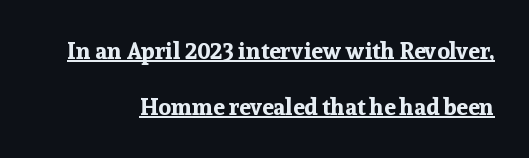
Q: Is the text bold? A: Yes.
Q: Is the text italic (slanted)? A: No, it is upright.
Q: Is the text underlined? A: Yes.
Q: Is the spacing between letters normal or unusually wide? A: Normal.
Q: Is the spacing between lines tight, normal or loose? A: Loose.
